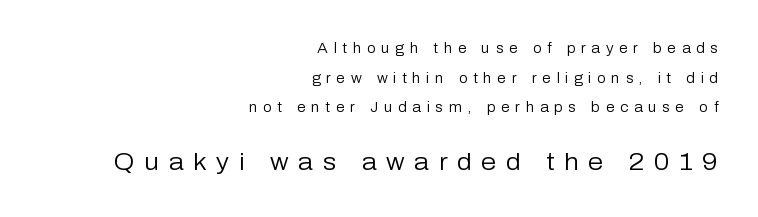
Q: Is the text bold? A: No.
Q: Is the text italic (slanted)? A: No, it is upright.
Q: Is the text underlined? A: No.
Q: How is the paragraph aligned? A: Right-aligned.
Q: Is the spacing between letters normal or unusually wide? A: Unusually wide.
Q: Is the spacing between lines tight, normal or loose? A: Loose.
Q: Which block of text is set in a larger size, the first (top) or the second (bottom)? A: The second (bottom) one.
